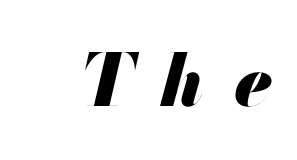
{"italic": "yes", "lean": "right", "slant_degrees": 13, "bold": "yes", "weight": "heavy", "width": "normal", "stroke_contrast": "medium", "x_height": "small", "monospaced": "no", "underline": "no", "letter_spacing": "wide", "letter_spacing_em": 0.4, "glyph_px": 72}
